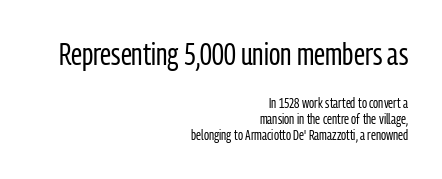
Q: Is the text bold? A: No.
Q: Is the text italic (slanted)? A: No, it is upright.
Q: Is the typeface a serif or a sans-serif typeface? A: Sans-serif.
Q: Is the text underlined? A: No.
Q: How is the paragraph aligned? A: Right-aligned.
Q: Is the spacing between letters normal or unusually wide? A: Normal.
Q: Is the spacing between lines tight, normal or loose? A: Tight.
Q: Which block of text is set in a larger size, the first (top) or the second (bottom)? A: The first (top) one.
Q: Width (condensed, normal, or wide)? A: Condensed.
Q: Stroke contrast? A: Low.
Q: x-height? A: Medium.
Q: Monospaced? A: No.
